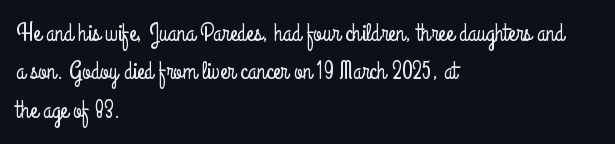
{"underline": "no", "align": "left", "line_spacing": "normal", "line_spacing_ratio": 1.54, "letter_spacing": "normal", "letter_spacing_em": 0.0, "glyph_px": 25}
